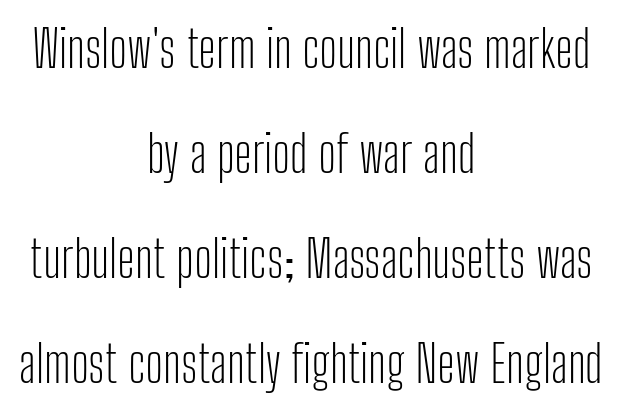
{"serif": "no", "italic": "no", "bold": "no", "weight": "light", "width": "condensed", "stroke_contrast": "low", "x_height": "medium", "monospaced": "no", "underline": "no", "align": "center", "line_spacing": "loose", "line_spacing_ratio": 2.06, "letter_spacing": "normal", "letter_spacing_em": 0.0, "glyph_px": 51}
